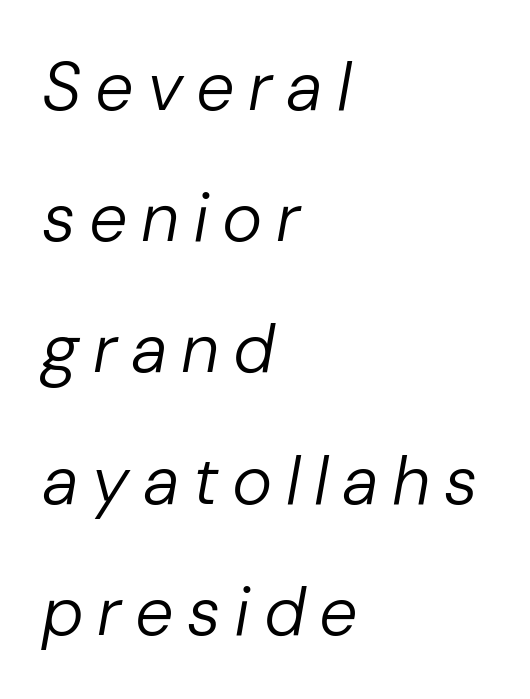
{"italic": "yes", "lean": "right", "slant_degrees": 10, "bold": "no", "weight": "regular", "width": "normal", "stroke_contrast": "low", "x_height": "medium", "monospaced": "no", "underline": "no", "align": "left", "line_spacing": "loose", "line_spacing_ratio": 1.93, "letter_spacing": "wide", "letter_spacing_em": 0.2, "glyph_px": 68}
